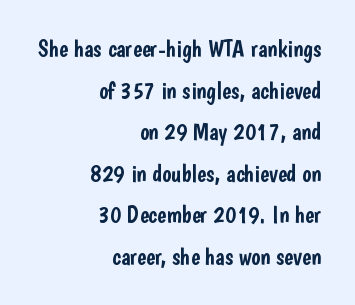
The specimen reads as upright at a glance. Unmarked baselines from the first word to the last. There is no visible air inserted between adjacent glyphs. This sample is right-justified, so line beginnings fall wherever the words allow.
